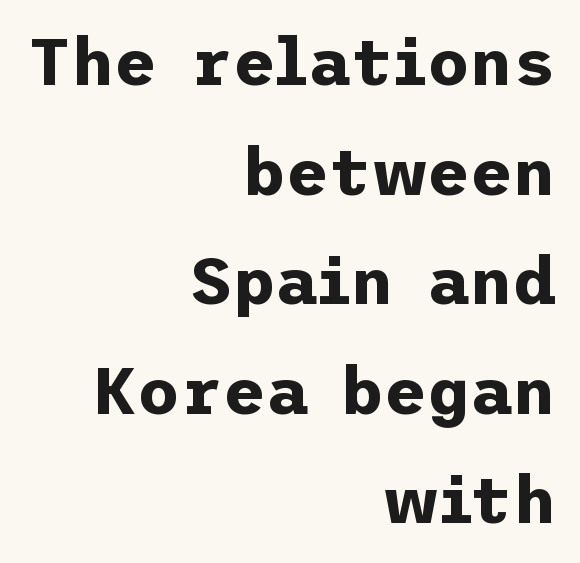
Caption: standard tracking, unaltered. The typesetting leans heavy: a genuine bold. The type sits square on the baseline with zero lean. Each letter's strokes conclude bluntly, with no projecting serifs.
